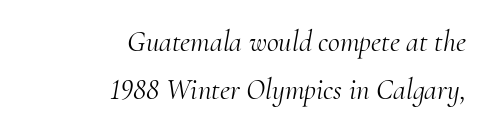
The image shows 29 px light serif type, italic (leaning right); set right-aligned, normal line spacing (1.66x), normal letter spacing, not underlined; medium stroke contrast and a small x-height.
